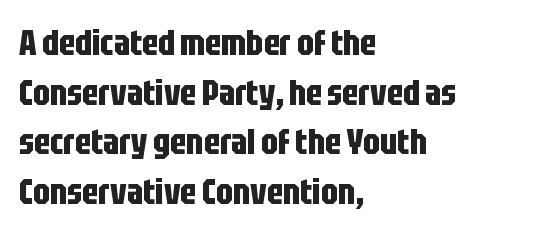
{"serif": "no", "italic": "no", "bold": "yes", "weight": "bold", "width": "condensed", "stroke_contrast": "low", "x_height": "large", "monospaced": "no", "underline": "no", "align": "left", "line_spacing": "normal", "line_spacing_ratio": 1.38, "letter_spacing": "normal", "letter_spacing_em": 0.0, "glyph_px": 36}
